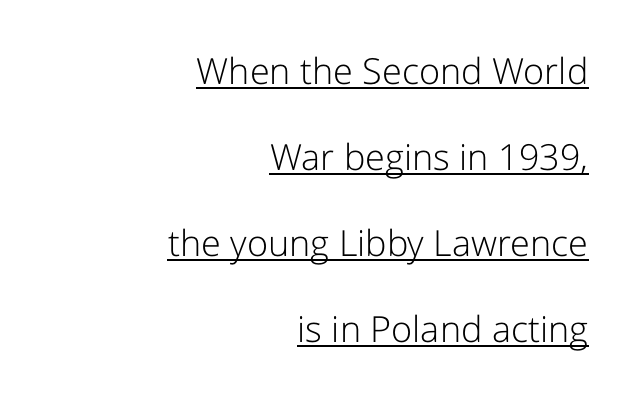
{"serif": "no", "italic": "no", "bold": "no", "weight": "light", "width": "normal", "stroke_contrast": "low", "x_height": "medium", "monospaced": "no", "underline": "yes", "align": "right", "line_spacing": "loose", "line_spacing_ratio": 2.39, "letter_spacing": "normal", "letter_spacing_em": 0.0, "glyph_px": 36}
